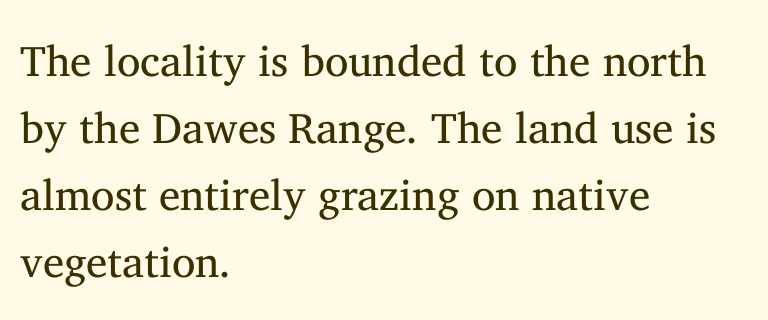
The image shows 43 px regular-weight serif type, upright; set left-aligned, normal line spacing (1.56x), normal letter spacing, not underlined; medium stroke contrast and a medium x-height.
